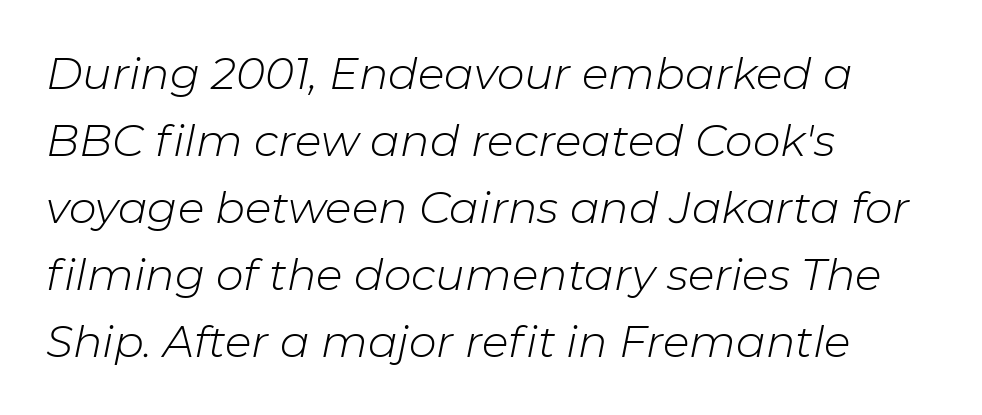
The image shows 44 px light type, italic (leaning right); set left-aligned, normal line spacing (1.52x), normal letter spacing, not underlined; low stroke contrast and a medium x-height.
